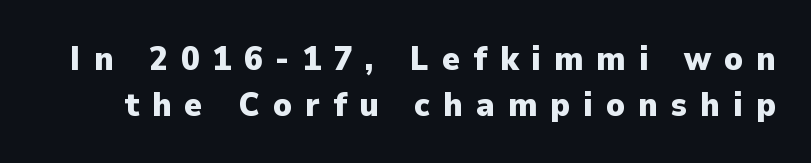
Heft: maximum for text — a bold. Italic: no, the glyphs are upright roman. The block of text has a typical density, with ordinary space between rows. Spacing verdict: proportional, widths tailored to each character. Are there feet on the stems? There aren't — it's a sans.
